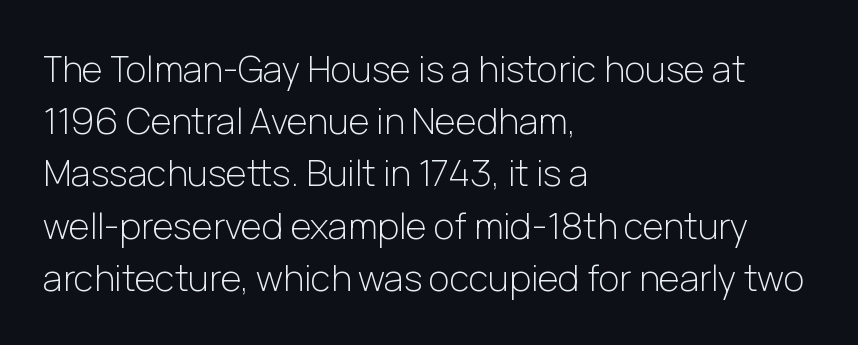
Q: Is the text bold? A: No.
Q: Is the text italic (slanted)? A: No, it is upright.
Q: Is the typeface a serif or a sans-serif typeface? A: Sans-serif.
Q: Is the text underlined? A: No.
Q: How is the paragraph aligned? A: Left-aligned.
Q: Is the spacing between letters normal or unusually wide? A: Normal.
Q: Is the spacing between lines tight, normal or loose? A: Normal.
Q: Width (condensed, normal, or wide)? A: Normal.
Q: Stroke contrast? A: Low.
Q: x-height? A: Medium.
Q: Monospaced? A: No.
